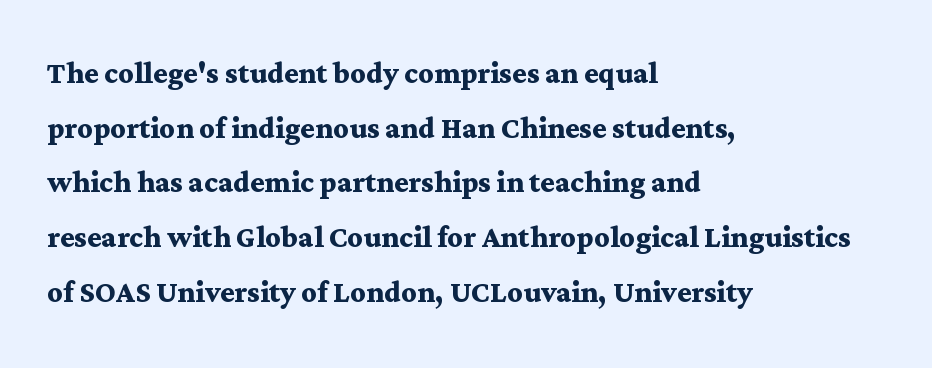
{"serif": "yes", "italic": "no", "bold": "yes", "weight": "semibold", "width": "wide", "stroke_contrast": "medium", "x_height": "medium", "monospaced": "no", "underline": "no", "align": "left", "line_spacing": "normal", "line_spacing_ratio": 1.44, "letter_spacing": "normal", "letter_spacing_em": 0.0, "glyph_px": 38}
